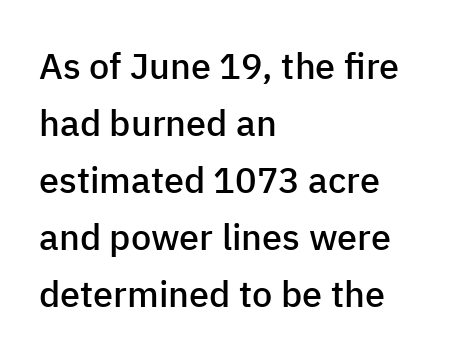
The image shows 36 px semibold sans-serif type, upright; set left-aligned, normal line spacing (1.58x), normal letter spacing, not underlined; low stroke contrast and a medium x-height.
